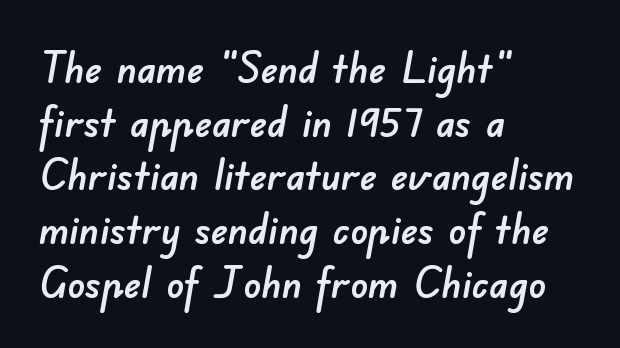
Spacing between characters is what you'd get straight out of the box. Regarding serifs, this sample does without them. This block has exactly the height ordinary leading produces. All the whitespace from short lines collects on the right. The foot of each line stays bare and open. Character widths vary here, with narrow letters taking less room than wide ones.
